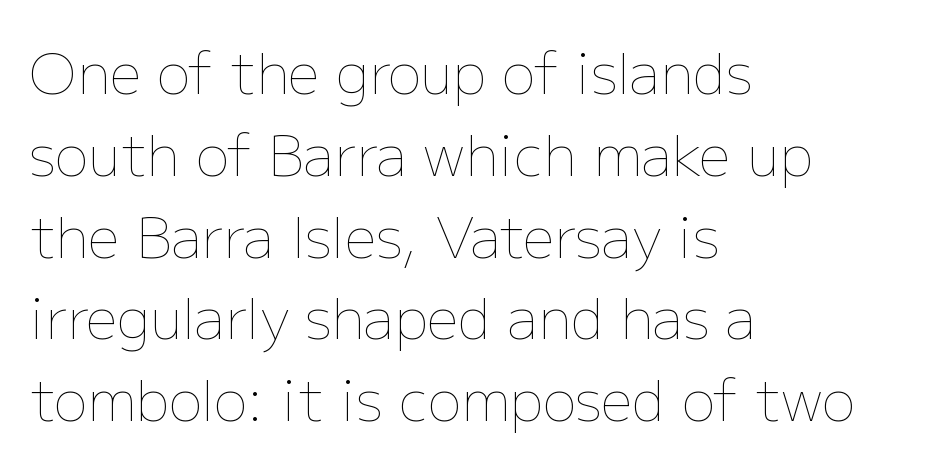
{"italic": "no", "bold": "no", "weight": "thin", "width": "normal", "stroke_contrast": "low", "x_height": "medium", "monospaced": "no", "underline": "no", "align": "left", "line_spacing": "normal", "line_spacing_ratio": 1.46, "letter_spacing": "normal", "letter_spacing_em": 0.0, "glyph_px": 56}
